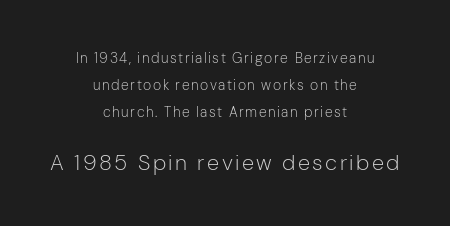
Clear beneath every line of the passage. The lines in this sample share a center point and differ in where they start and stop. Is the lower block the larger one? Yes — the lower block carries the bigger type. Is there much room between lines? Yes — plenty of vertical air separates them.
